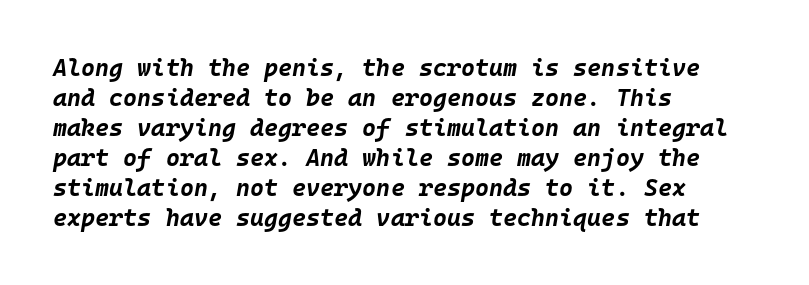
The image shows 24 px bold type, italic (leaning right); set left-aligned, normal line spacing (1.25x), normal letter spacing, not underlined.
